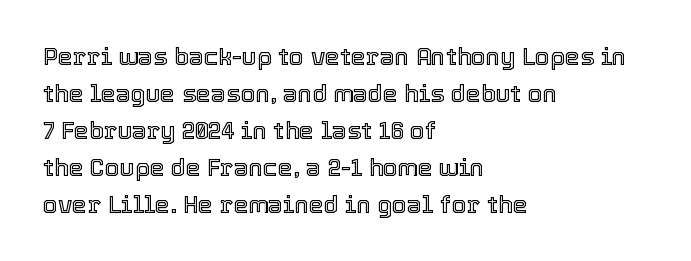
This is roman type, the default non-slanted kind. The lines in this sample share a left origin and differ only in where they stop. Glance below the letters and you will spot only blank space. The line-height multiplier appears to be the usual default. No extra tracking has been applied to these lines.
